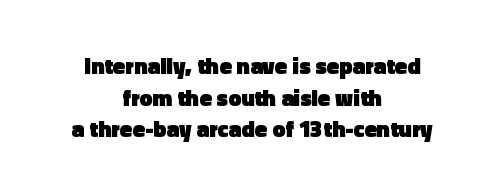
The image shows 23 px bold type, upright; set centered, normal line spacing (1.37x), normal letter spacing, not underlined.
